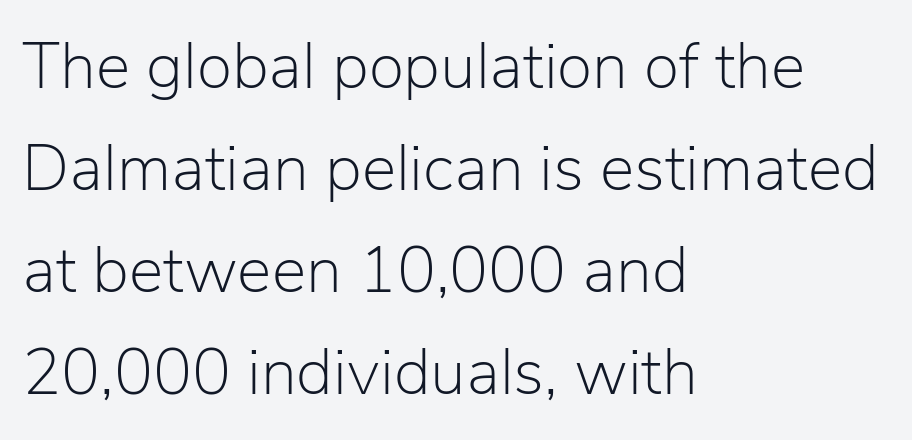
Q: Is the text bold? A: No.
Q: Is the text italic (slanted)? A: No, it is upright.
Q: Is the typeface a serif or a sans-serif typeface? A: Sans-serif.
Q: Is the text underlined? A: No.
Q: How is the paragraph aligned? A: Left-aligned.
Q: Is the spacing between letters normal or unusually wide? A: Normal.
Q: Is the spacing between lines tight, normal or loose? A: Normal.
Q: Width (condensed, normal, or wide)? A: Normal.
Q: Stroke contrast? A: Low.
Q: x-height? A: Medium.
Q: Monospaced? A: No.
